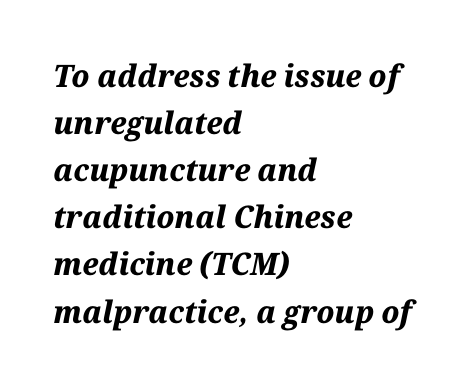
The image shows 31 px bold type, italic (leaning right); set left-aligned, normal line spacing (1.52x), normal letter spacing, not underlined; medium stroke contrast and a medium x-height.
